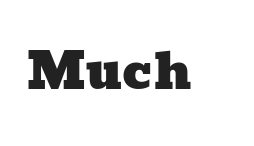
The image shows 50 px wide type; set normal letter spacing, not underlined; low stroke contrast and a medium x-height.
